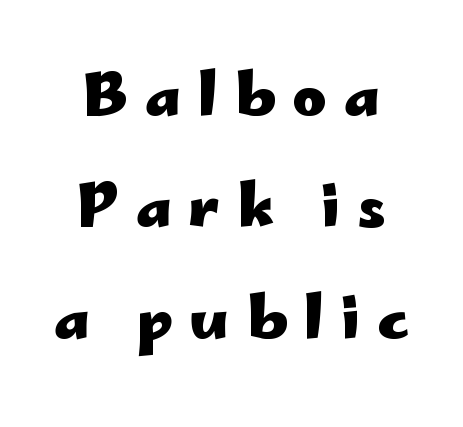
Q: Is the text bold? A: Yes.
Q: Is the text italic (slanted)? A: No, it is upright.
Q: Is the typeface a serif or a sans-serif typeface? A: Sans-serif.
Q: Is the text underlined? A: No.
Q: Is the spacing between letters normal or unusually wide? A: Unusually wide.
Q: Is the spacing between lines tight, normal or loose? A: Loose.
Q: Width (condensed, normal, or wide)? A: Wide.
Q: Stroke contrast? A: Low.
Q: x-height? A: Small.
Q: Monospaced? A: No.
